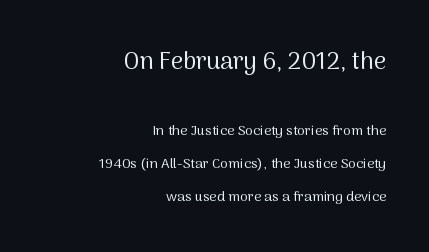
{"italic": "no", "bold": "no", "underline": "no", "align": "right", "line_spacing": "loose", "line_spacing_ratio": 2.36, "letter_spacing": "normal", "letter_spacing_em": 0.0, "larger_block": "first", "size_ratio": 1.71, "glyph_px": 24}
